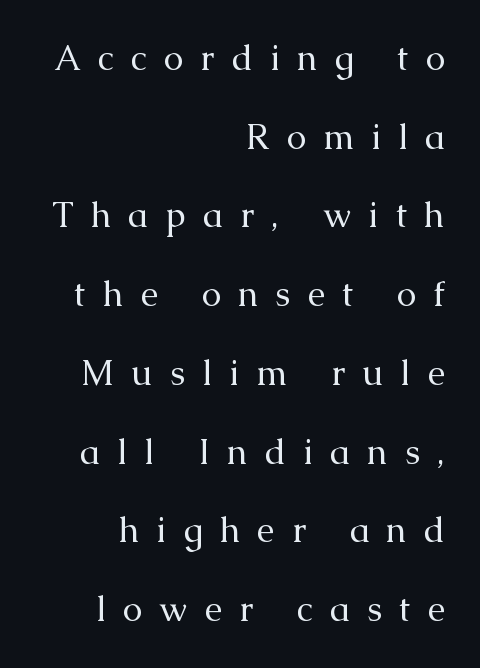
The image shows 35 px regular-weight serif type, upright; set right-aligned, loose line spacing (2.25x), unusually wide letter spacing (+0.49 em), not underlined; medium stroke contrast and a medium x-height.
